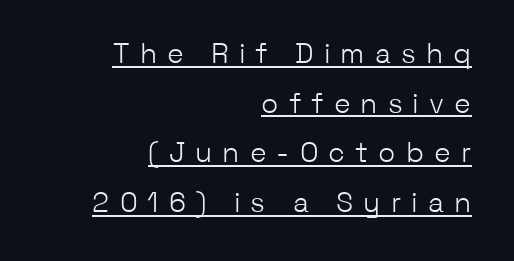
Do the characters align in a grid? No, the font is proportional. Looks like someone drew a line under every word here. Vertical strokes here are truly vertical. The rendering shows plain stroke endings on the letterforms — a sans-serif design.
